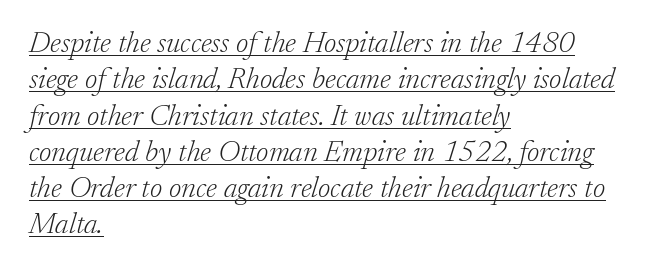
The passage shown is typed in a proportional face where columns would drift. Caption: multi-line text, flush left, ragged right. The text carries the slant typical of an italic or oblique font. The glyphs are accompanied by a horizontal stroke just below them. Yep, those are serifs on the letters. The letters look calm and open, with moderate or lighter stems.
